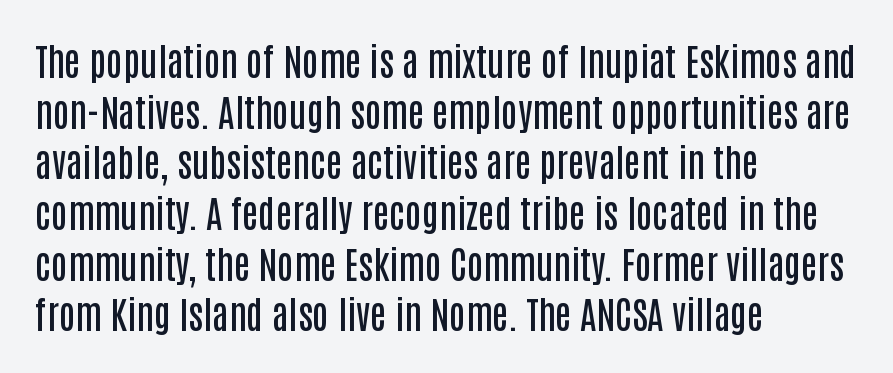
The image shows 37 px semibold, condensed sans-serif type, upright; set left-aligned, normal line spacing (1.37x), normal letter spacing, not underlined; low stroke contrast and a large x-height.
